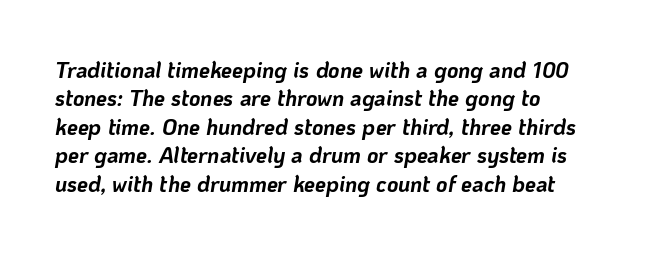
{"italic": "yes", "lean": "right", "slant_degrees": 10, "bold": "yes", "underline": "no", "align": "left", "line_spacing": "normal", "line_spacing_ratio": 1.29, "letter_spacing": "normal", "letter_spacing_em": 0.0, "glyph_px": 22}
